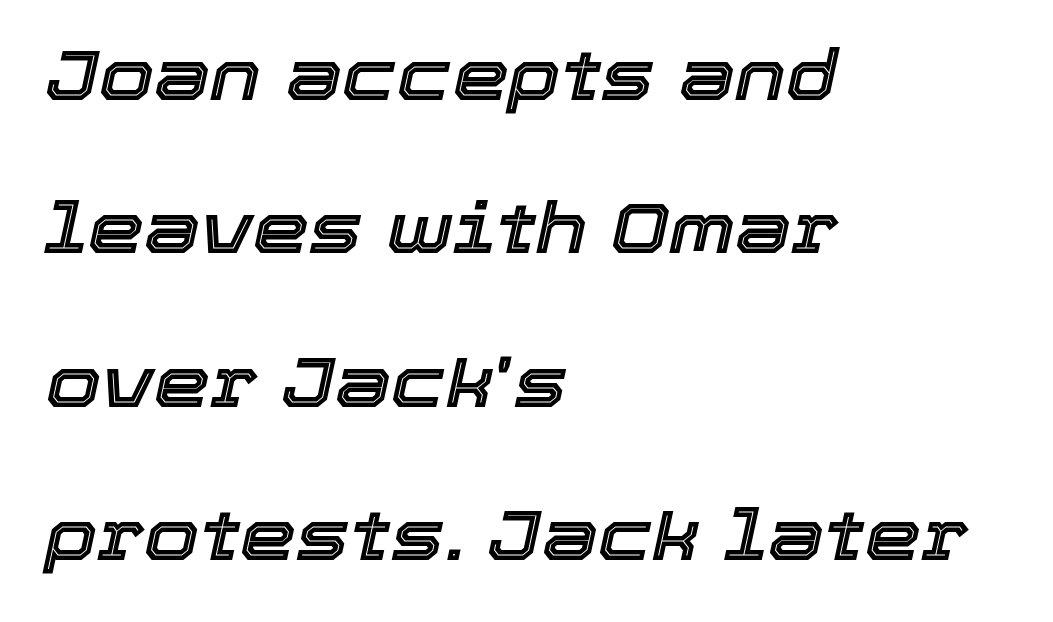
How are the letters spaced? Ordinarily, with no added tracking. Note the varied advance widths — an 'i' is clearly narrower than an 'm'. The block of text is sparse from top to bottom, with ample space between rows. The lettering tilts uniformly, giving the passage an italic look. The rag falls on the right side of this text block.
